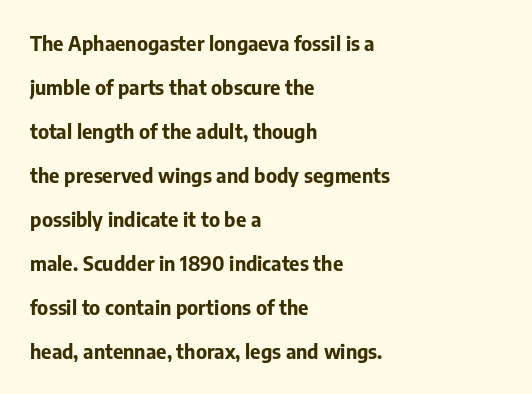
Q: Is the text bold? A: Yes.
Q: Is the text italic (slanted)? A: No, it is upright.
Q: Is the text underlined? A: No.
Q: How is the paragraph aligned? A: Left-aligned.
Q: Is the spacing between letters normal or unusually wide? A: Normal.
Q: Is the spacing between lines tight, normal or loose? A: Loose.
